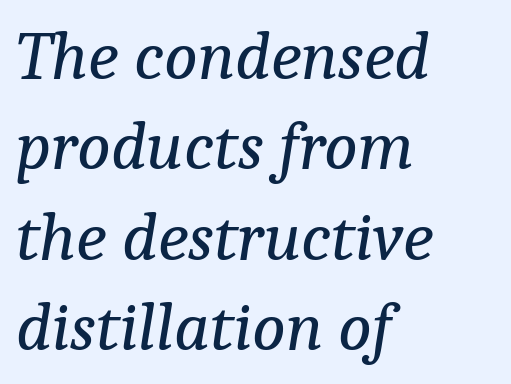
The image shows 70 px regular-weight serif type, italic (leaning right); set left-aligned, normal line spacing (1.29x), normal letter spacing, not underlined; low stroke contrast and a medium x-height.
